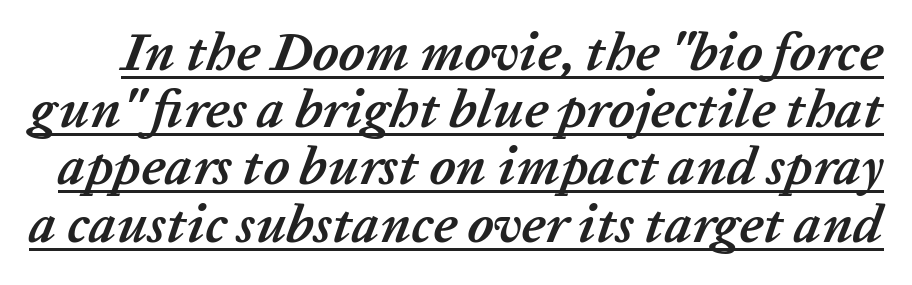
The axis of the letterforms is tilted away from vertical. A typesetter would call this proportional, since set widths differ per character. Does extra space separate the letters? No, they use regular spacing. Rows of type sit shoulder to shoulder in the vertical direction. The words here are underlined. Each glyph is drawn with heavy, bold strokes.
